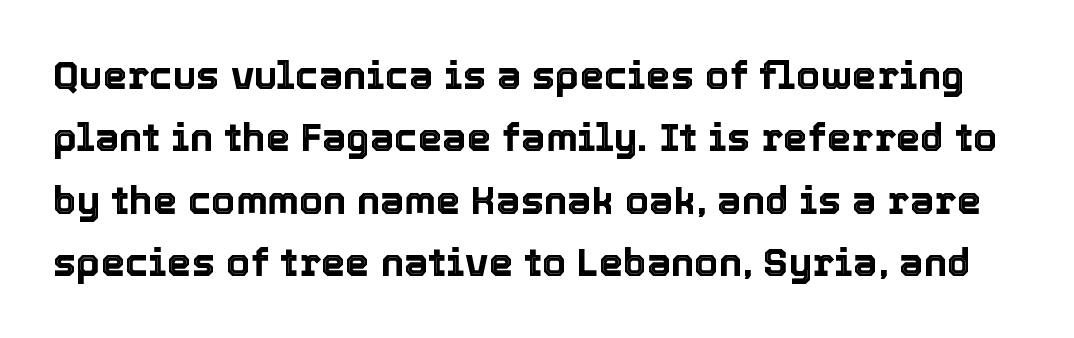
{"italic": "no", "width": "normal", "x_height": "medium", "monospaced": "no", "underline": "no", "line_spacing": "normal", "line_spacing_ratio": 1.6, "letter_spacing": "normal", "letter_spacing_em": 0.0, "glyph_px": 39}
